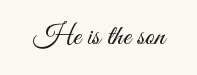
Q: Is the text bold? A: No.
Q: Is the text italic (slanted)? A: Yes.
Q: Is the typeface a serif or a sans-serif typeface? A: Sans-serif.
Q: Is the text underlined? A: No.
Q: Is the spacing between letters normal or unusually wide? A: Normal.
Q: Width (condensed, normal, or wide)? A: Condensed.
Q: Stroke contrast? A: Medium.
Q: x-height? A: Small.
Q: Monospaced? A: No.
